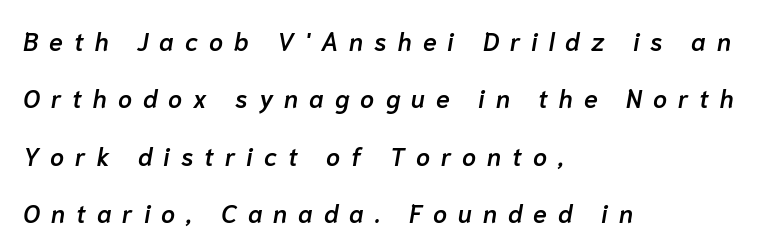
A clean baseline with only descenders dipping below it. Emphasis by weight is partial: semibold. Whoever set this chose breathing room over compactness in the vertical rhythm. In terms of letterspacing, this is a distinctly airy, spread setting. Every row of glyphs begins at an identical x-position on the left.
